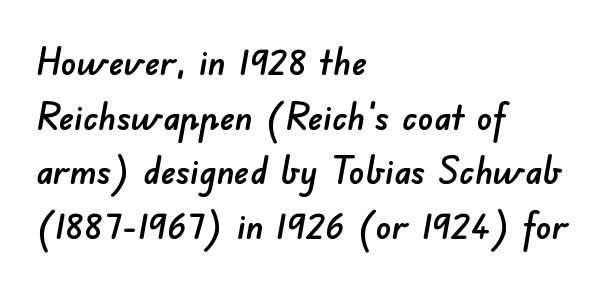
Q: Is the typeface a serif or a sans-serif typeface? A: Sans-serif.
Q: Is the text underlined? A: No.
Q: How is the paragraph aligned? A: Left-aligned.
Q: Is the spacing between letters normal or unusually wide? A: Normal.
Q: Is the spacing between lines tight, normal or loose? A: Normal.
Q: Width (condensed, normal, or wide)? A: Normal.
Q: Stroke contrast? A: Low.
Q: x-height? A: Small.
Q: Monospaced? A: No.
